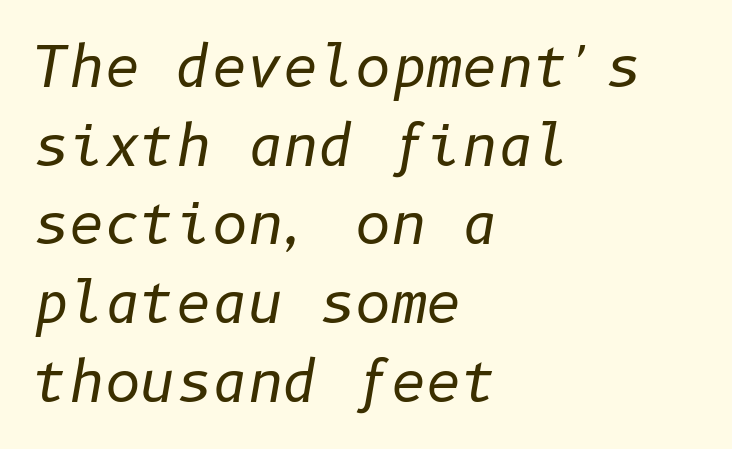
{"italic": "yes", "lean": "right", "slant_degrees": 10, "bold": "no", "weight": "regular", "width": "normal", "stroke_contrast": "low", "x_height": "medium", "underline": "no", "align": "left", "line_spacing": "normal", "line_spacing_ratio": 1.43, "letter_spacing": "normal", "letter_spacing_em": 0.0, "glyph_px": 55}
